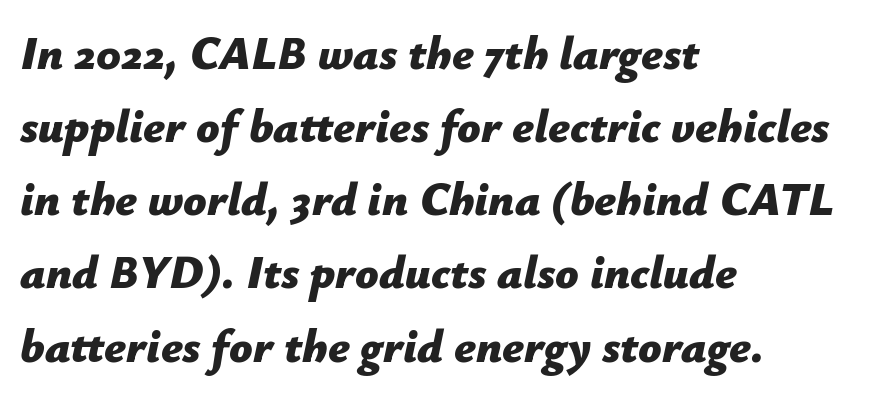
{"italic": "yes", "lean": "right", "slant_degrees": 12, "bold": "yes", "weight": "bold", "width": "normal", "stroke_contrast": "low", "x_height": "medium", "monospaced": "no", "underline": "no", "align": "left", "line_spacing": "normal", "line_spacing_ratio": 1.59, "letter_spacing": "normal", "letter_spacing_em": 0.0, "glyph_px": 46}
